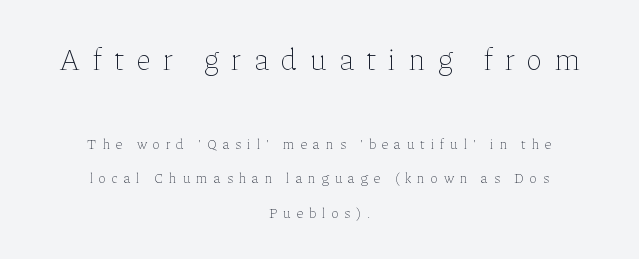
Q: Is the text bold? A: No.
Q: Is the text italic (slanted)? A: No, it is upright.
Q: Is the text underlined? A: No.
Q: How is the paragraph aligned? A: Centered.
Q: Is the spacing between letters normal or unusually wide? A: Unusually wide.
Q: Is the spacing between lines tight, normal or loose? A: Loose.
Q: Which block of text is set in a larger size, the first (top) or the second (bottom)? A: The first (top) one.
Q: Width (condensed, normal, or wide)? A: Normal.
Q: Stroke contrast? A: Low.
Q: x-height? A: Medium.
Q: Monospaced? A: No.
